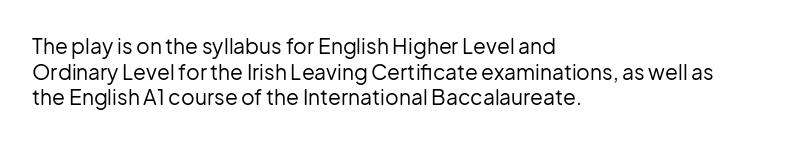
Does extra space separate the letters? No, they use regular spacing. The passage is arranged the way most books set body copy — flush left. The area under the type is left untouched. The face looks like a standard text weight, possibly lighter. Notice how the stems are strictly vertical — no italics here.
